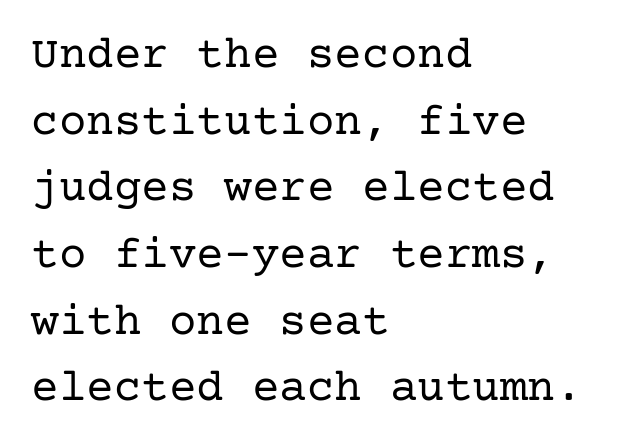
{"serif": "yes", "italic": "no", "bold": "no", "weight": "regular", "width": "normal", "stroke_contrast": "low", "x_height": "medium", "underline": "no", "align": "left", "line_spacing": "normal", "line_spacing_ratio": 1.45, "letter_spacing": "normal", "letter_spacing_em": 0.0, "glyph_px": 46}
